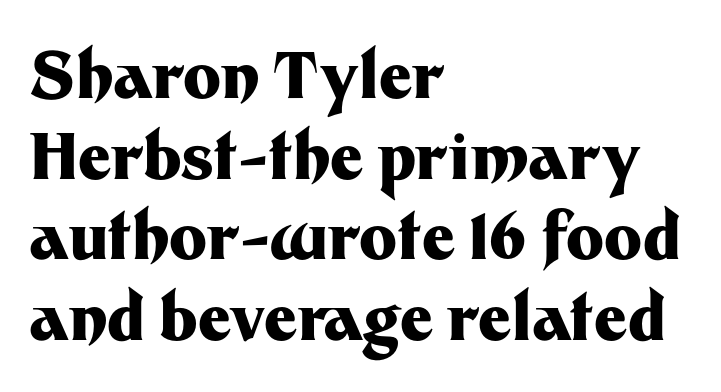
The image shows 64 px heavy sans-serif type, upright; set left-aligned, normal line spacing (1.26x), normal letter spacing, not underlined; medium stroke contrast and a medium x-height.
